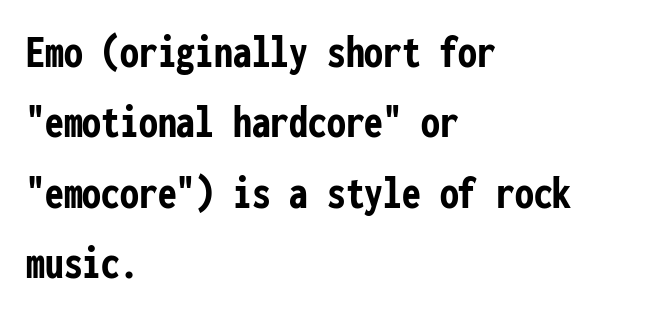
The image shows 47 px semibold, condensed sans-serif type, upright, monospaced; set left-aligned, normal line spacing (1.5x), normal letter spacing, not underlined; low stroke contrast and a medium x-height.
